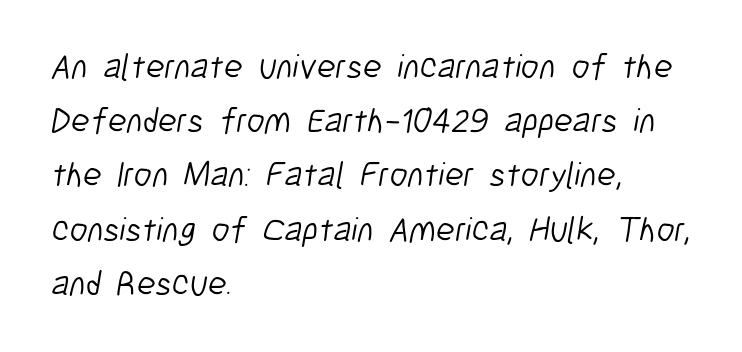
Character widths vary here, with narrow letters taking less room than wide ones. Notice how the passage keeps a crisp vertical edge on the left only. What stands out about the letter spacing? Nothing — it is the standard amount. Students, observe: this is what conventionally led text looks like.
